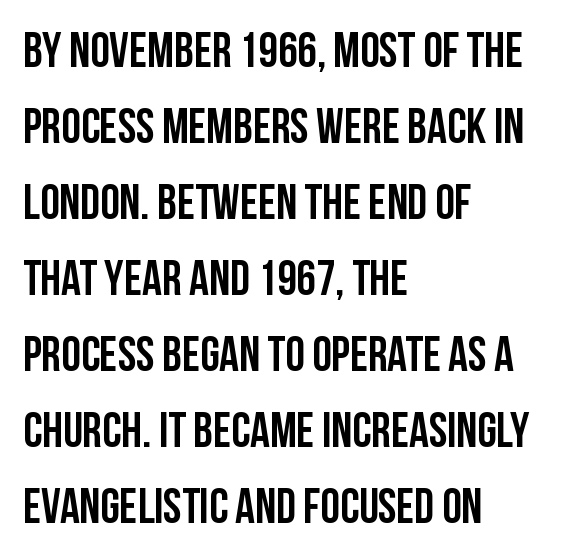
{"serif": "no", "italic": "no", "width": "condensed", "stroke_contrast": "low", "x_height": "large", "monospaced": "no", "underline": "no", "align": "left", "line_spacing": "normal", "line_spacing_ratio": 1.55, "letter_spacing": "normal", "letter_spacing_em": 0.0, "glyph_px": 49}
